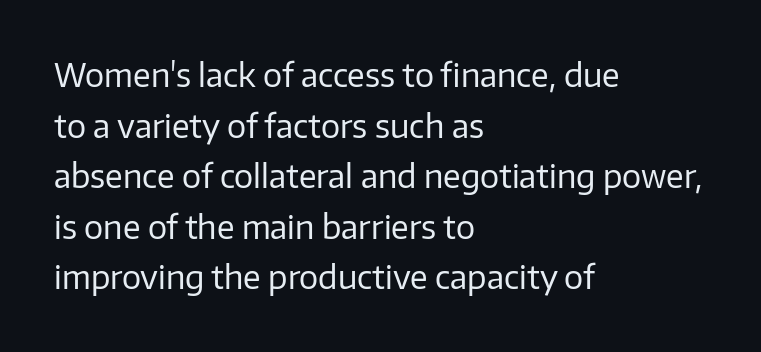
The image shows 32 px regular-weight sans-serif type, upright; set left-aligned, normal line spacing (1.58x), normal letter spacing, not underlined; low stroke contrast and a medium x-height.
